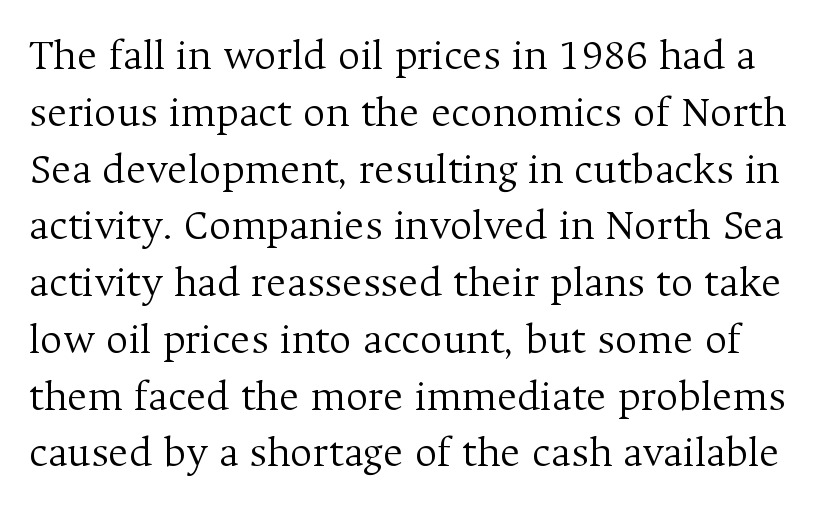
The image shows 44 px light serif type, upright; set normal line spacing (1.29x), normal letter spacing, not underlined; medium stroke contrast and a medium x-height.
